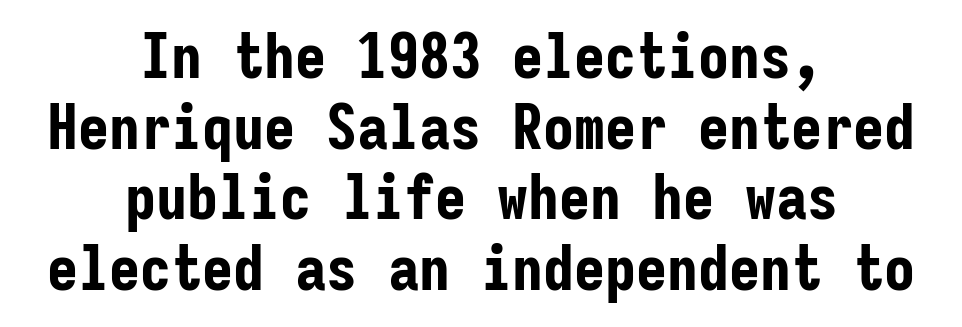
The passage shown is not underscored anywhere. The gaps between neighbouring characters are ordinary and unremarkable. The typeface chosen for these lines omits serifs. The lines in this sample share a center point and differ in where they start and stop.
